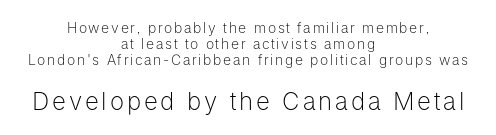
Horizontal bands of white between lines are thin slivers. These lines were composed using upright roman letters. Heft: none added — not bold. The rag falls on both sides of this text block equally.
